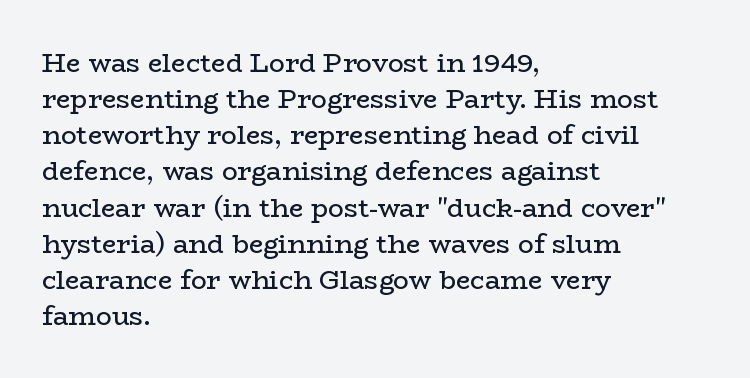
{"italic": "no", "bold": "no", "underline": "no", "align": "left", "line_spacing": "normal", "line_spacing_ratio": 1.39, "letter_spacing": "normal", "letter_spacing_em": 0.0, "glyph_px": 26}
